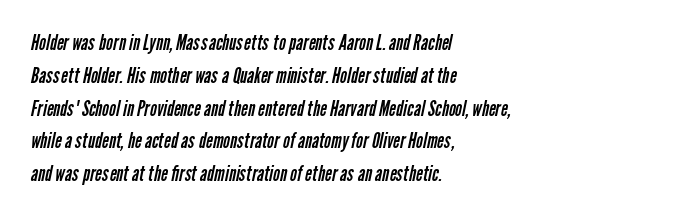
{"bold": "no", "underline": "no", "align": "left", "line_spacing": "normal", "line_spacing_ratio": 1.56, "letter_spacing": "normal", "letter_spacing_em": 0.0, "glyph_px": 21}
